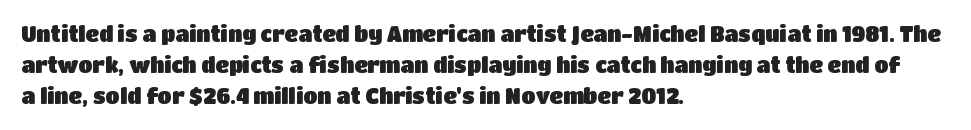
{"italic": "no", "underline": "no", "align": "left", "line_spacing": "normal", "line_spacing_ratio": 1.48, "letter_spacing": "normal", "letter_spacing_em": 0.0, "glyph_px": 21}
